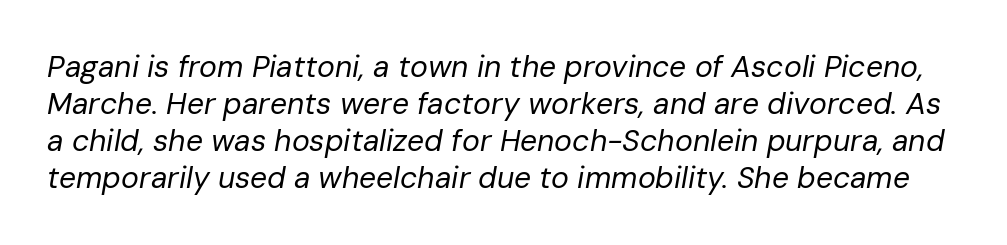
Style check: oblique. This rendering leaves character spacing at its baseline value. This rendering features lettering with no underline. The weight tops out at a normal text grade.
